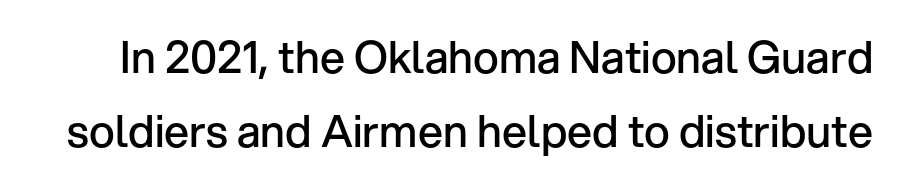
Q: Is the text bold? A: Semi-bold.
Q: Is the text italic (slanted)? A: No, it is upright.
Q: Is the typeface a serif or a sans-serif typeface? A: Sans-serif.
Q: Is the text underlined? A: No.
Q: Is the spacing between letters normal or unusually wide? A: Normal.
Q: Is the spacing between lines tight, normal or loose? A: Normal.
Q: Width (condensed, normal, or wide)? A: Normal.
Q: Stroke contrast? A: Low.
Q: x-height? A: Medium.
Q: Monospaced? A: No.
